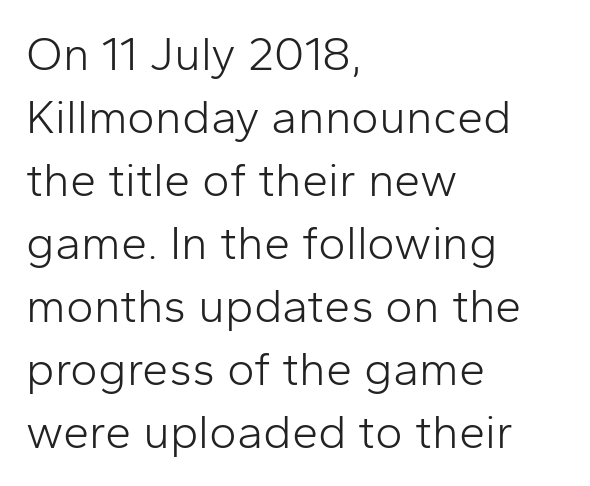
The image shows 47 px light sans-serif type, upright; set left-aligned, normal line spacing (1.34x), normal letter spacing, not underlined; low stroke contrast and a medium x-height.
